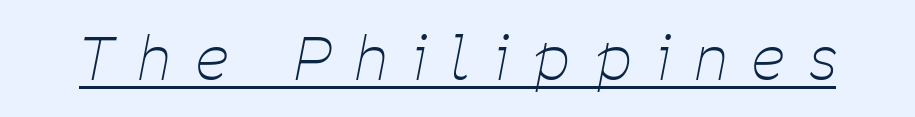
Here the glyphs are tracked loosely, breaking word shapes into spaced letters. Compared with undecorated copy, this sample adds a rule below the words. Heaviness? Minimal to ordinary, like unemphasized prose. Looks like regular typesetting: each glyph gets only the width it needs. The whole block is typeset with a tilt.
